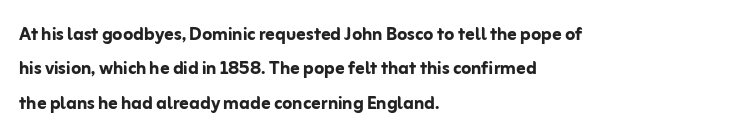
Q: Is the text bold? A: Yes.
Q: Is the text italic (slanted)? A: No, it is upright.
Q: Is the text underlined? A: No.
Q: How is the paragraph aligned? A: Left-aligned.
Q: Is the spacing between letters normal or unusually wide? A: Normal.
Q: Is the spacing between lines tight, normal or loose? A: Normal.
